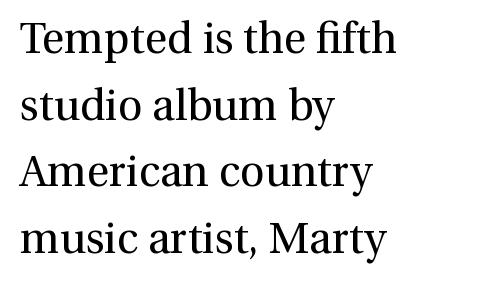
{"serif": "yes", "italic": "no", "bold": "no", "weight": "regular", "width": "normal", "stroke_contrast": "medium", "x_height": "medium", "monospaced": "no", "underline": "no", "align": "left", "line_spacing": "normal", "line_spacing_ratio": 1.55, "letter_spacing": "normal", "letter_spacing_em": 0.0, "glyph_px": 43}
